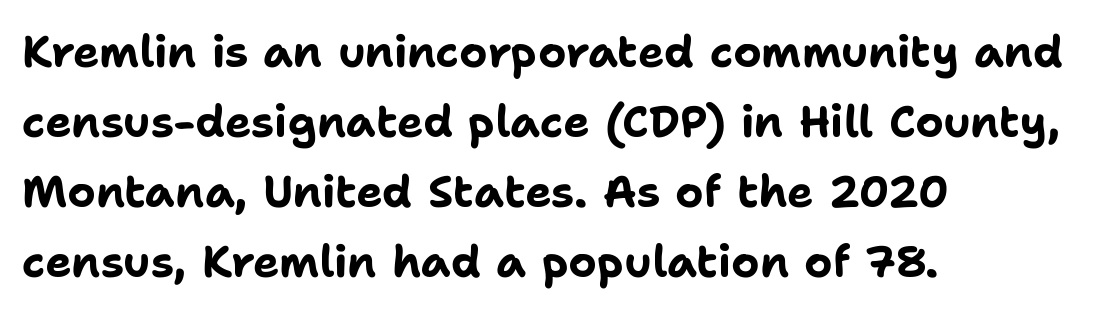
{"serif": "no", "italic": "no", "bold": "yes", "weight": "bold", "width": "normal", "stroke_contrast": "low", "x_height": "medium", "monospaced": "no", "underline": "no", "align": "left", "line_spacing": "normal", "line_spacing_ratio": 1.59, "letter_spacing": "normal", "letter_spacing_em": 0.0, "glyph_px": 44}
